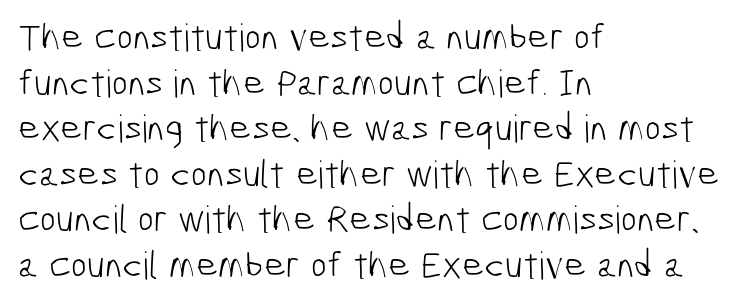
Left-aligned paragraph, ragged on the right. Any mark beneath the type? The region is blank. The typeface has the unassuming heft of standard copy or less. Character widths vary here, with narrow letters taking less room than wide ones. This rendering employs a face without finishing strokes, i.e., a sans-serif. The horizontal fit of the characters is conventional and even.
